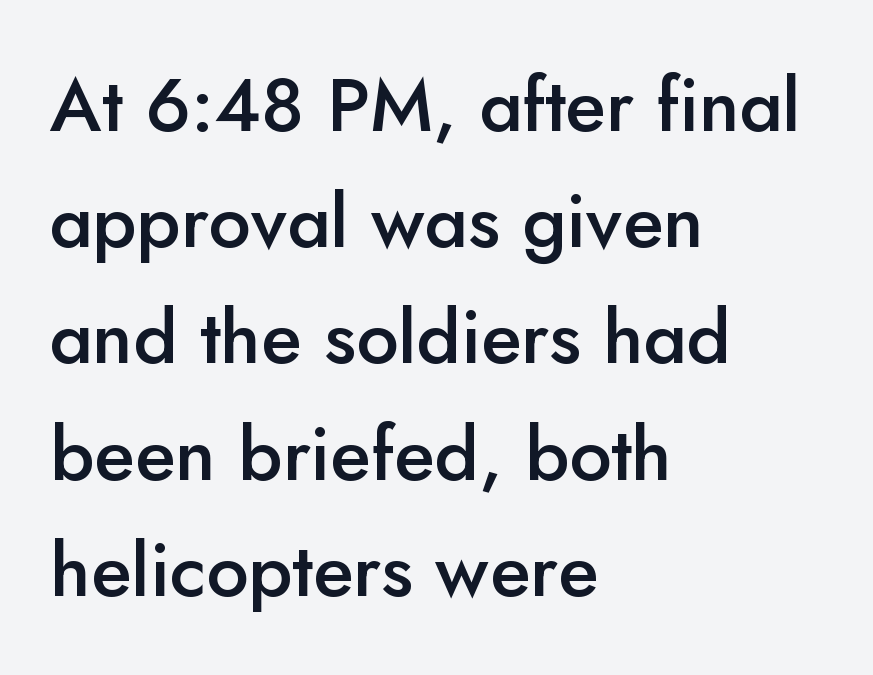
Just letters on the line, the space beneath them empty. Posture: straight, roman, zero tilt. Type style note: lacks serifs. Regular leading. Varying glyph widths throughout — classic text-font behaviour. Semibold letterforms, between regular and bold.
